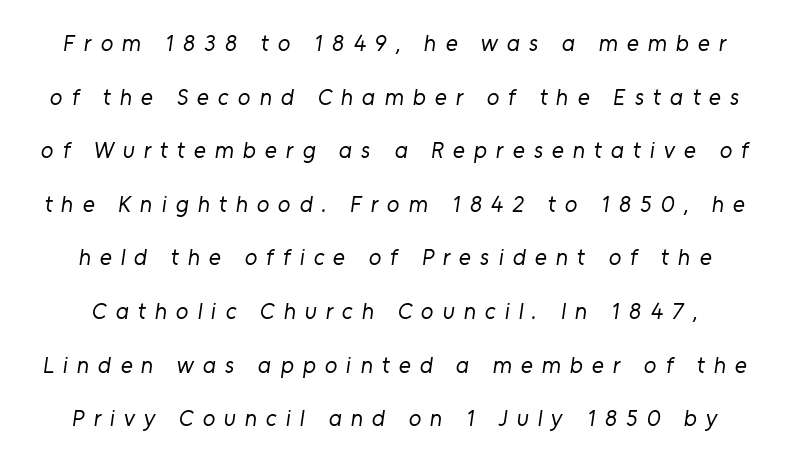
{"bold": "no", "underline": "no", "line_spacing": "loose", "line_spacing_ratio": 2.33, "letter_spacing": "wide", "letter_spacing_em": 0.39, "glyph_px": 23}
